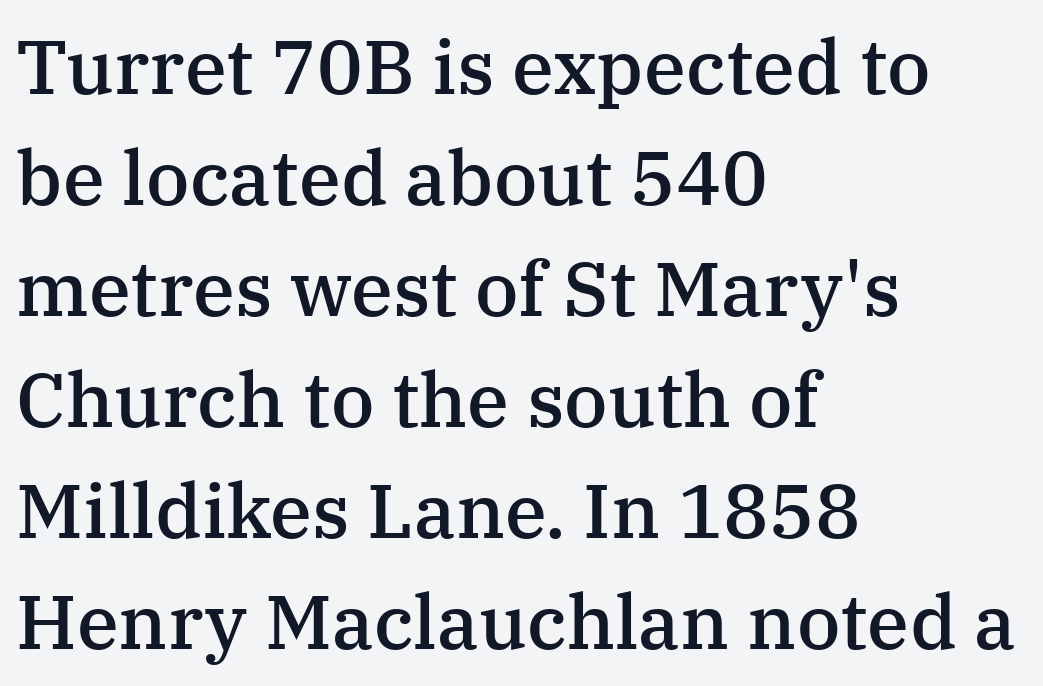
Q: Is the text bold? A: Semi-bold.
Q: Is the text italic (slanted)? A: No, it is upright.
Q: Is the typeface a serif or a sans-serif typeface? A: Serif.
Q: Is the text underlined? A: No.
Q: How is the paragraph aligned? A: Left-aligned.
Q: Is the spacing between letters normal or unusually wide? A: Normal.
Q: Is the spacing between lines tight, normal or loose? A: Normal.
Q: Width (condensed, normal, or wide)? A: Normal.
Q: Stroke contrast? A: Medium.
Q: x-height? A: Medium.
Q: Monospaced? A: No.
